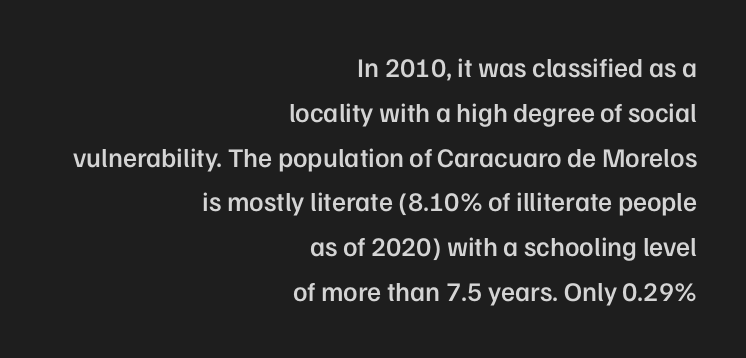
Horizontally, the lines are justified to the trailing edge only. Italic? Not at all — the glyphs are vertical. The string is rendered with underlining switched off. No extra tracking has been applied to these lines. The block of text has a typical density, with ordinary space between rows. The rendering uses a semibold face; strokes are thickened but not to full bold.
